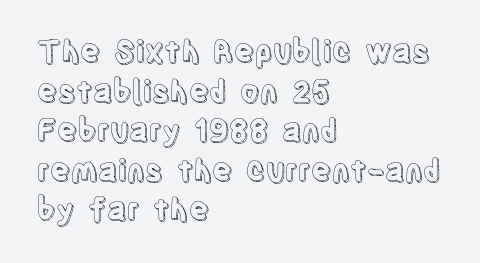
Note the varied advance widths — an 'i' is clearly narrower than an 'm'. In terms of posture, this sample is upright. Leftover space on each line is placed entirely after the last word. Normally led — the rows are evenly, conventionally spaced.
